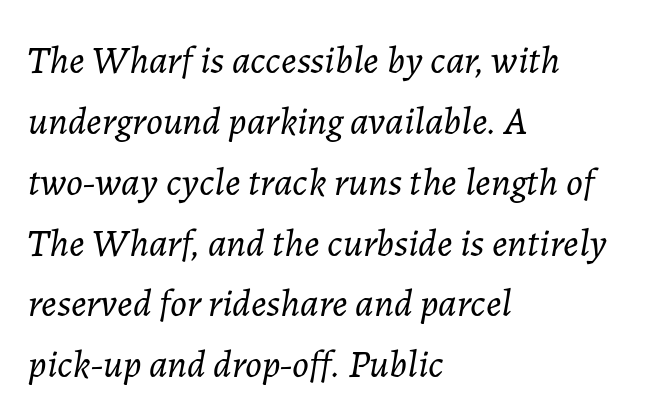
Q: Is the text bold? A: No.
Q: Is the text italic (slanted)? A: Yes, it leans right by about 7 degrees.
Q: Is the text underlined? A: No.
Q: How is the paragraph aligned? A: Left-aligned.
Q: Is the spacing between letters normal or unusually wide? A: Normal.
Q: Is the spacing between lines tight, normal or loose? A: Normal.
Q: Width (condensed, normal, or wide)? A: Normal.
Q: Stroke contrast? A: Low.
Q: x-height? A: Medium.
Q: Monospaced? A: No.
